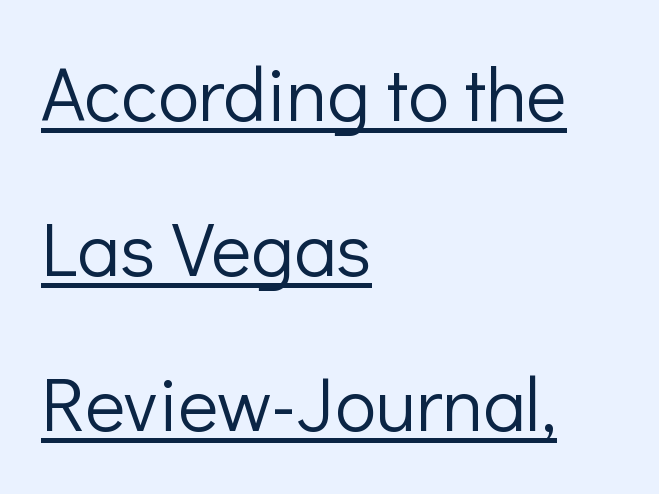
{"serif": "no", "italic": "no", "bold": "no", "weight": "light", "width": "normal", "stroke_contrast": "low", "x_height": "medium", "monospaced": "no", "underline": "yes", "align": "left", "line_spacing": "loose", "line_spacing_ratio": 2.04, "letter_spacing": "normal", "letter_spacing_em": 0.0, "glyph_px": 76}
